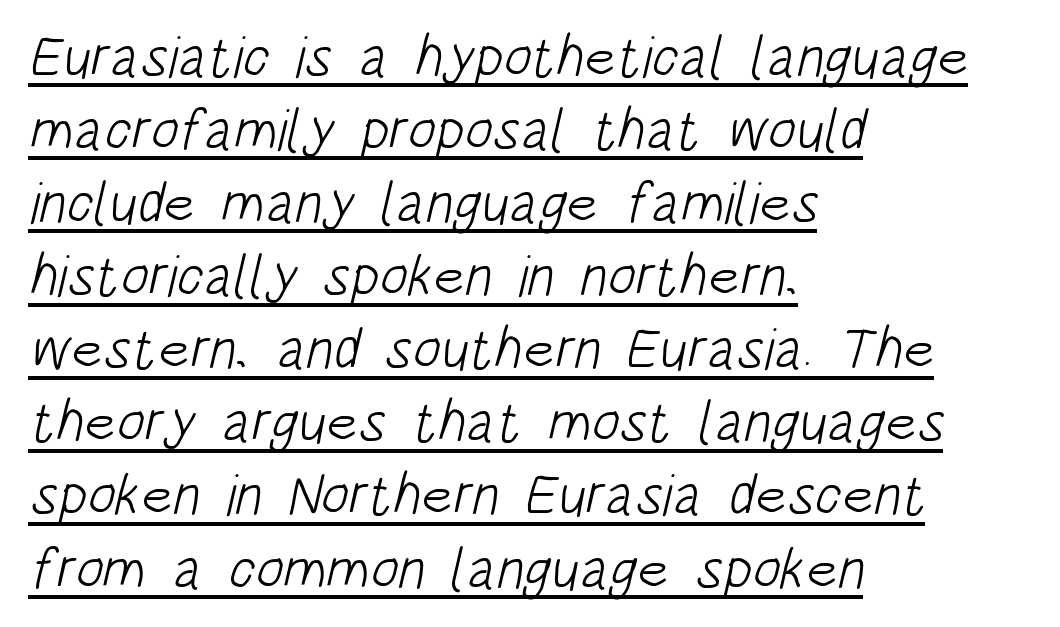
The image shows 58 px light, condensed sans-serif type; set left-aligned, normal line spacing (1.26x), normal letter spacing, underlined; low stroke contrast and a large x-height.
